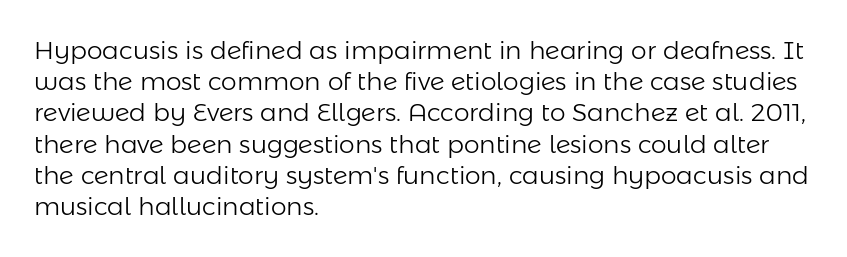
{"italic": "no", "bold": "no", "underline": "no", "align": "left", "line_spacing": "normal", "line_spacing_ratio": 1.25, "letter_spacing": "normal", "letter_spacing_em": 0.0, "glyph_px": 25}
